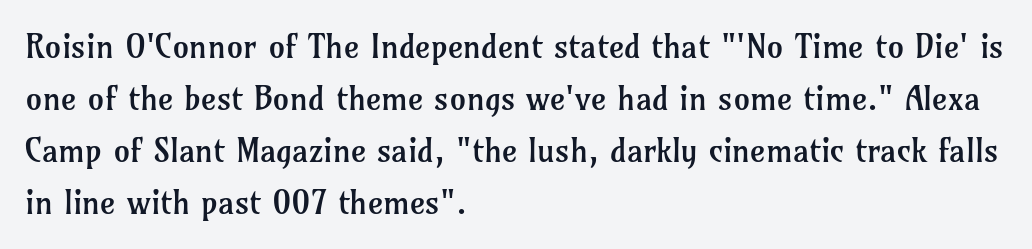
The image shows 33 px regular-weight serif type, upright; set left-aligned, normal line spacing (1.58x), normal letter spacing, not underlined; low stroke contrast and a medium x-height.
